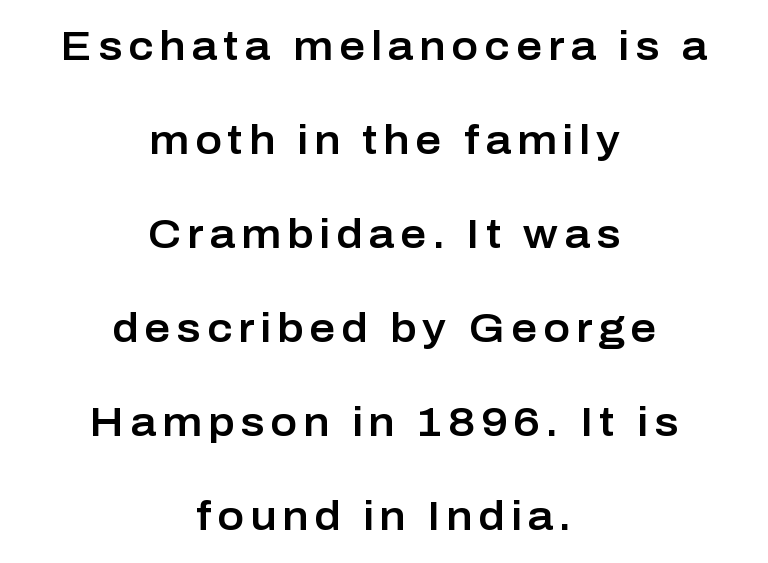
The image shows 40 px sans-serif type, upright; set centered, loose line spacing (2.35x), not underlined; low stroke contrast and a medium x-height.
